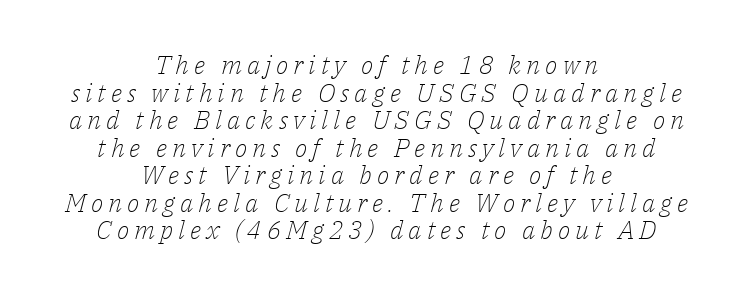
{"italic": "yes", "lean": "right", "slant_degrees": 14, "bold": "no", "underline": "no", "align": "center", "line_spacing": "tight", "line_spacing_ratio": 1.06, "glyph_px": 26}
